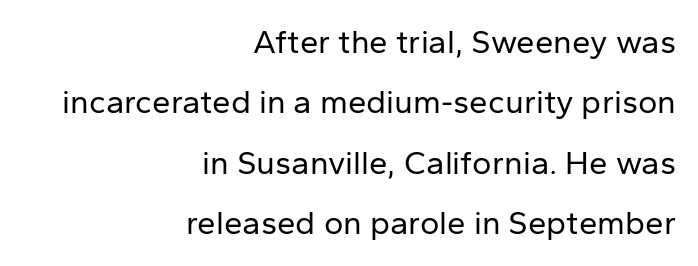
The image shows 33 px regular-weight sans-serif type, upright; set right-aligned, line spacing 1.83x, normal letter spacing, not underlined; low stroke contrast and a medium x-height.
